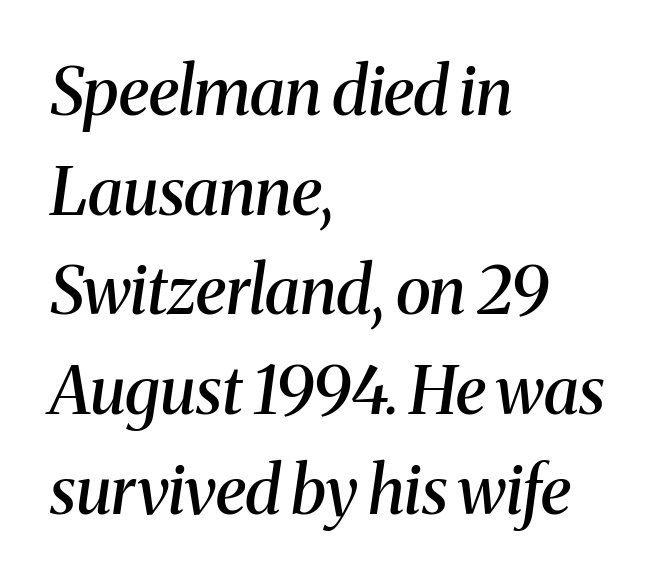
The image shows 66 px semibold serif type, italic (leaning right); set left-aligned, normal line spacing (1.51x), normal letter spacing, not underlined; medium stroke contrast and a medium x-height.
